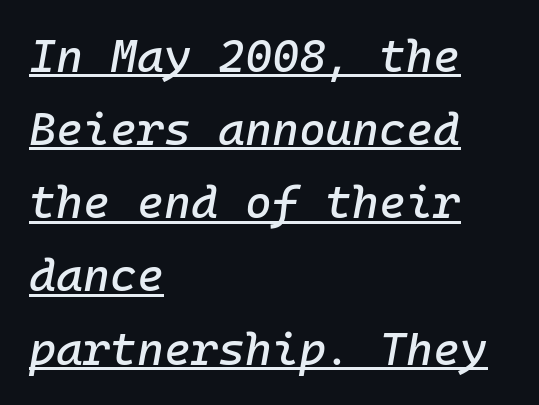
{"italic": "yes", "lean": "right", "slant_degrees": 10, "width": "normal", "stroke_contrast": "low", "x_height": "medium", "monospaced": "yes", "underline": "yes", "align": "left", "line_spacing": "normal", "line_spacing_ratio": 1.59, "letter_spacing": "normal", "letter_spacing_em": 0.0, "glyph_px": 46}
